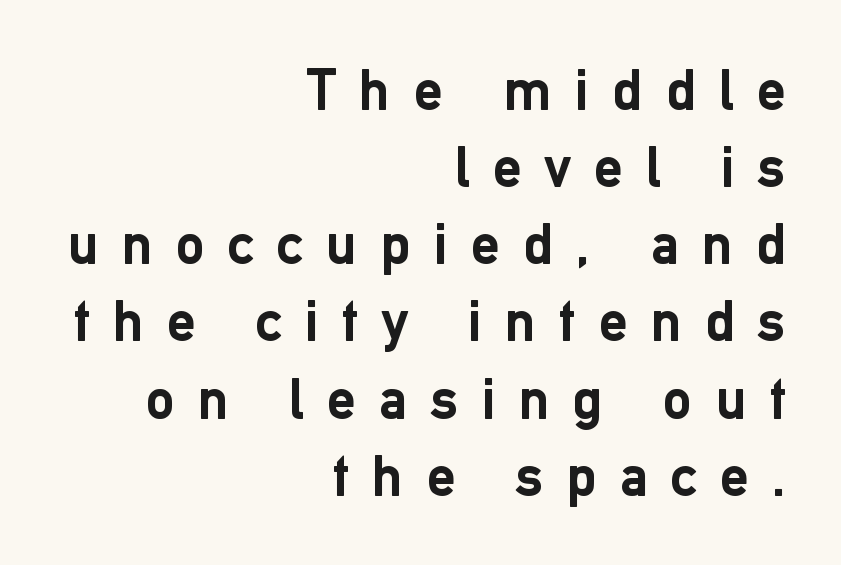
Letter spacing: wide. The lettering holds an erect, upright posture throughout. Right-aligned paragraph, ragged on the left. Think of a printed novel: that variable character pitch is what you see here. Check the space under the baseline: it is left empty.
